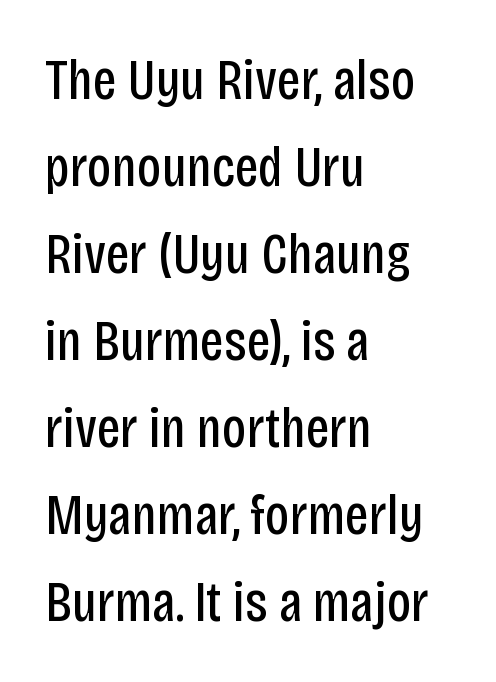
Q: Is the text bold? A: No.
Q: Is the text italic (slanted)? A: No, it is upright.
Q: Is the typeface a serif or a sans-serif typeface? A: Sans-serif.
Q: Is the text underlined? A: No.
Q: How is the paragraph aligned? A: Left-aligned.
Q: Is the spacing between letters normal or unusually wide? A: Normal.
Q: Is the spacing between lines tight, normal or loose? A: Normal.
Q: Width (condensed, normal, or wide)? A: Condensed.
Q: Stroke contrast? A: Low.
Q: x-height? A: Large.
Q: Monospaced? A: No.
